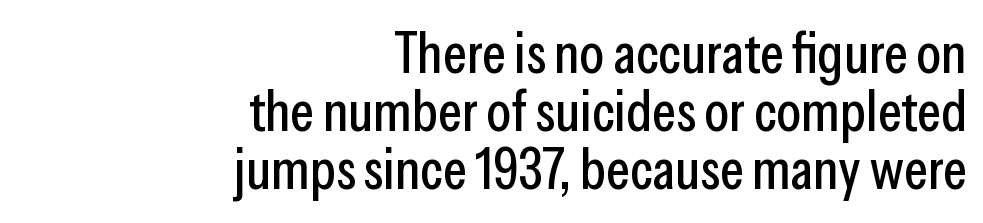
The image shows 57 px condensed sans-serif type, upright; set right-aligned, tight line spacing (1.02x), normal letter spacing, not underlined; low stroke contrast and a medium x-height.
